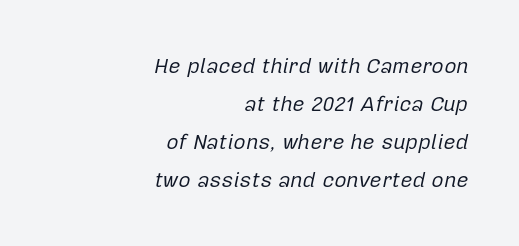
The image shows 21 px text type, italic (leaning right); set right-aligned, line spacing 1.81x, normal letter spacing, not underlined.
